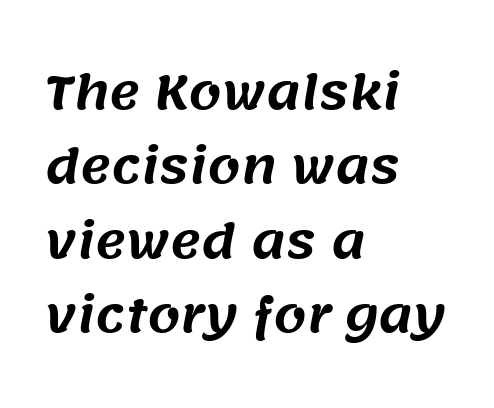
These lines keep a tight, regular rhythm from letter to letter. Each line starts at the same left margin while the right side varies. If you measured baseline to baseline, you'd find a middling distance. Honestly, there is no underline to notice here at all.
